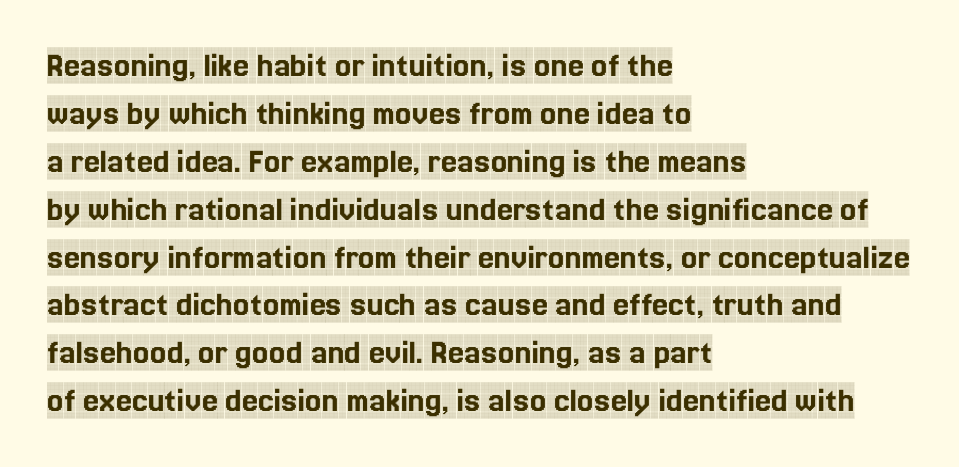
The image shows 36 px condensed serif type, upright; set left-aligned, normal line spacing (1.33x), normal letter spacing, not underlined; a large x-height.
